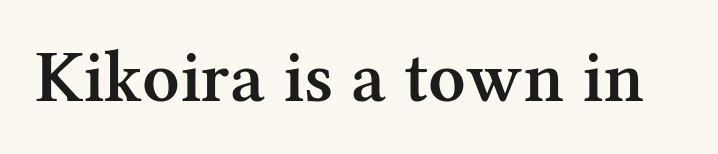
Q: Is the text bold? A: Semi-bold.
Q: Is the text italic (slanted)? A: No, it is upright.
Q: Is the typeface a serif or a sans-serif typeface? A: Serif.
Q: Is the text underlined? A: No.
Q: Is the spacing between letters normal or unusually wide? A: Normal.
Q: Width (condensed, normal, or wide)? A: Normal.
Q: Stroke contrast? A: Medium.
Q: x-height? A: Medium.
Q: Monospaced? A: No.
